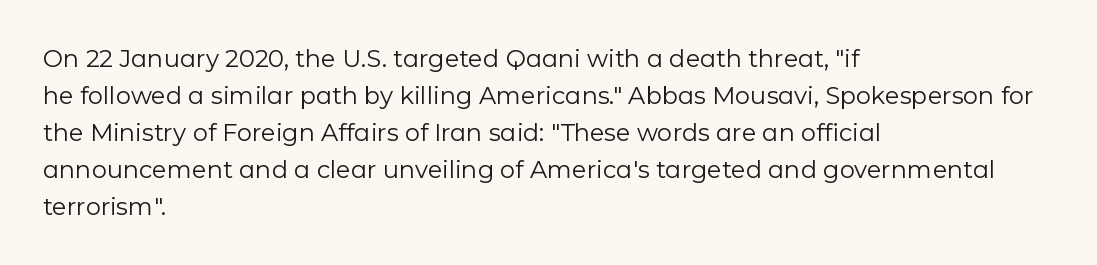
Q: Is the text bold? A: No.
Q: Is the text italic (slanted)? A: No, it is upright.
Q: Is the text underlined? A: No.
Q: How is the paragraph aligned? A: Left-aligned.
Q: Is the spacing between letters normal or unusually wide? A: Normal.
Q: Is the spacing between lines tight, normal or loose? A: Normal.
